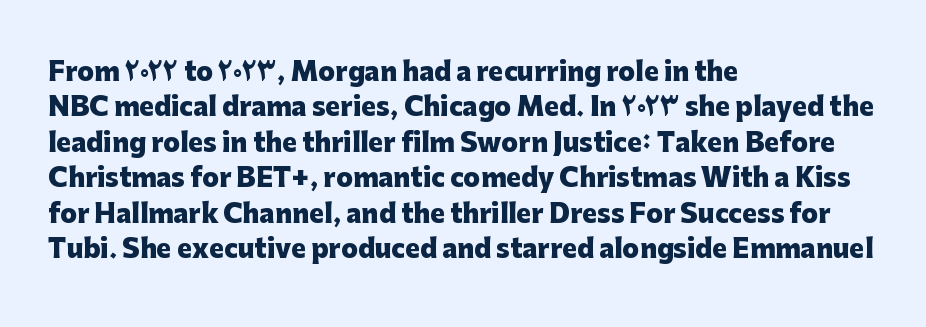
The image shows 25 px bold type, upright; set left-aligned, normal line spacing (1.42x), normal letter spacing, not underlined.
